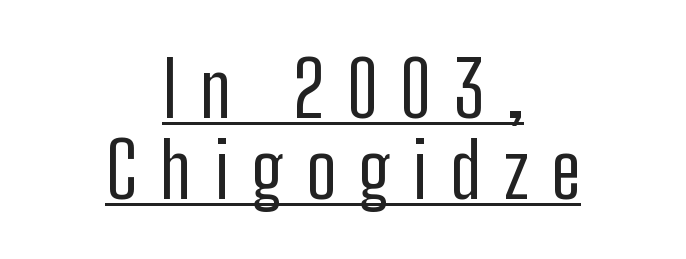
{"serif": "no", "italic": "no", "bold": "no", "weight": "regular", "width": "condensed", "stroke_contrast": "low", "x_height": "medium", "monospaced": "no", "underline": "yes", "align": "center", "line_spacing": "tight", "line_spacing_ratio": 1.06, "letter_spacing": "wide", "letter_spacing_em": 0.3, "glyph_px": 76}
